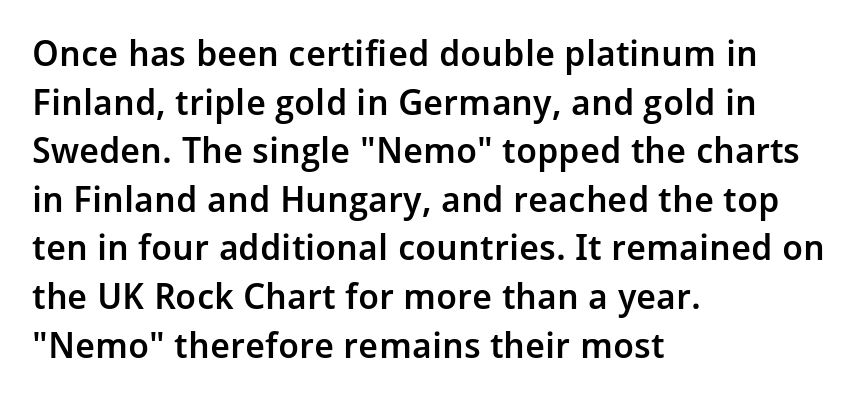
Q: Is the text bold? A: Semi-bold.
Q: Is the text italic (slanted)? A: No, it is upright.
Q: Is the typeface a serif or a sans-serif typeface? A: Sans-serif.
Q: Is the text underlined? A: No.
Q: How is the paragraph aligned? A: Left-aligned.
Q: Is the spacing between letters normal or unusually wide? A: Normal.
Q: Is the spacing between lines tight, normal or loose? A: Normal.
Q: Width (condensed, normal, or wide)? A: Normal.
Q: Stroke contrast? A: Low.
Q: x-height? A: Medium.
Q: Monospaced? A: No.
